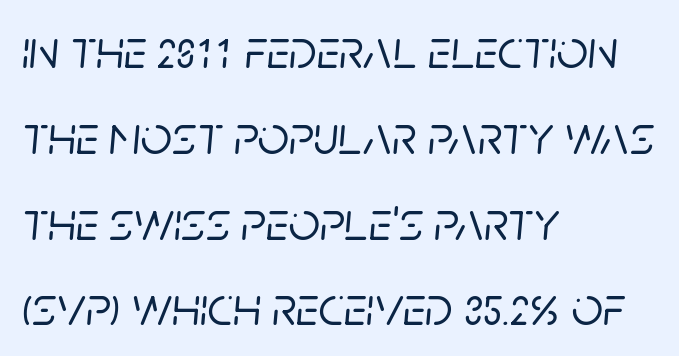
{"italic": "yes", "lean": "right", "slant_degrees": 5, "width": "normal", "stroke_contrast": "low", "x_height": "large", "monospaced": "no", "underline": "no", "align": "left", "line_spacing": "normal", "line_spacing_ratio": 1.56, "letter_spacing": "normal", "letter_spacing_em": 0.0, "glyph_px": 55}
